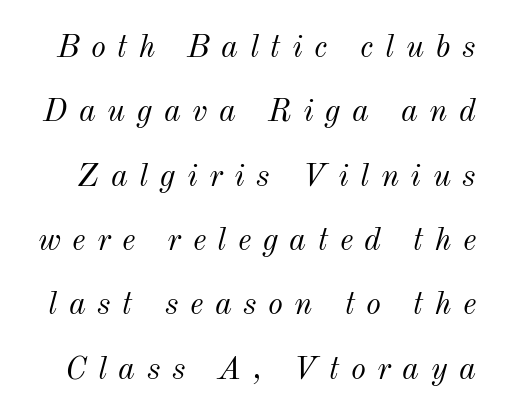
{"italic": "yes", "lean": "right", "slant_degrees": 12, "bold": "no", "weight": "light", "width": "normal", "stroke_contrast": "medium", "x_height": "small", "monospaced": "no", "underline": "no", "line_spacing": "loose", "line_spacing_ratio": 2.01, "letter_spacing": "wide", "letter_spacing_em": 0.36, "glyph_px": 32}
